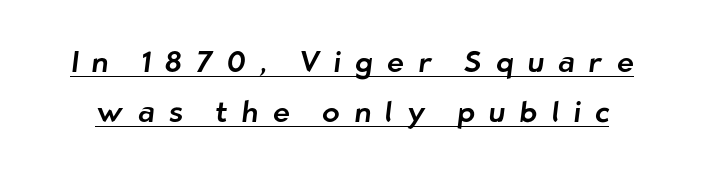
Q: Is the typeface a serif or a sans-serif typeface? A: Sans-serif.
Q: Is the text underlined? A: Yes.
Q: Is the spacing between letters normal or unusually wide? A: Unusually wide.
Q: Width (condensed, normal, or wide)? A: Normal.
Q: Stroke contrast? A: Low.
Q: x-height? A: Medium.
Q: Monospaced? A: No.
